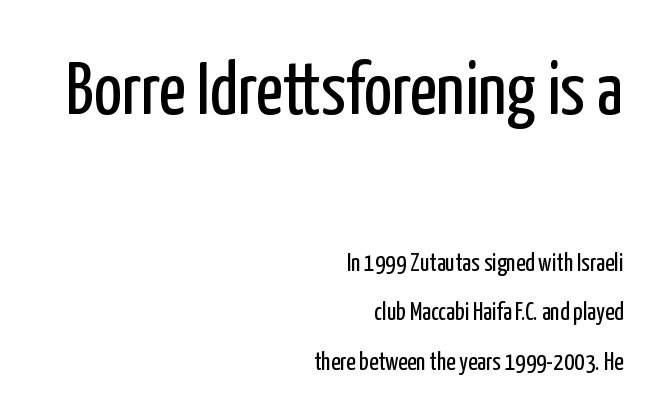
These lines were composed using upright roman letters. Varying glyph widths throughout — classic text-font behaviour. The typesetter chose a ragged-left arrangement here. Weight: not bold — regular or lighter.
